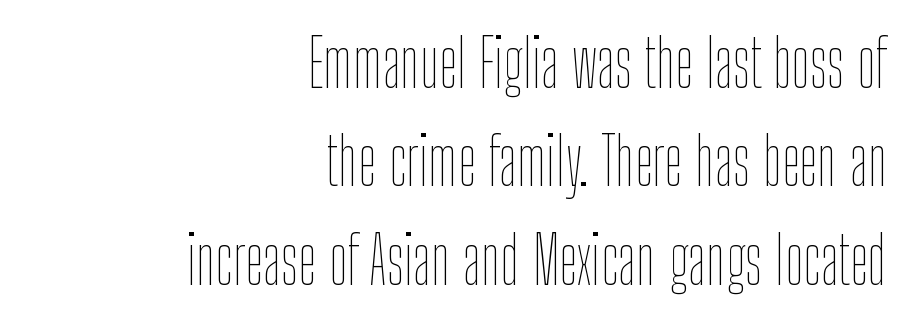
Q: Is the text bold? A: No.
Q: Is the text italic (slanted)? A: No, it is upright.
Q: Is the text underlined? A: No.
Q: How is the paragraph aligned? A: Right-aligned.
Q: Is the spacing between letters normal or unusually wide? A: Normal.
Q: Is the spacing between lines tight, normal or loose? A: Normal.
Q: Width (condensed, normal, or wide)? A: Condensed.
Q: Stroke contrast? A: Low.
Q: x-height? A: Medium.
Q: Monospaced? A: No.
